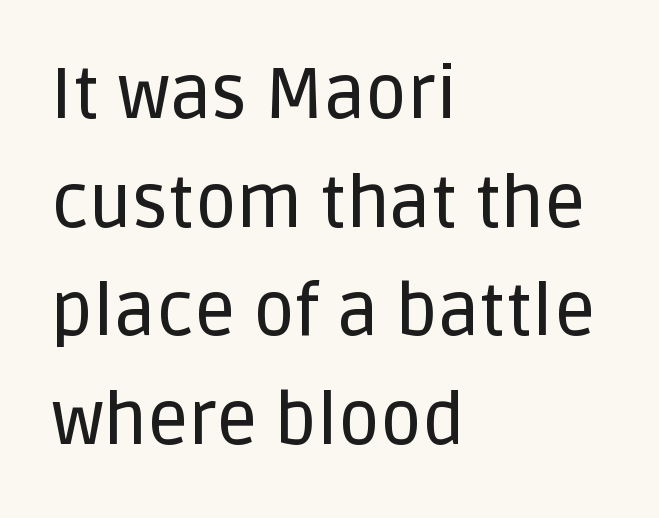
The image shows 72 px sans-serif type, upright; set left-aligned, normal line spacing (1.51x), normal letter spacing, not underlined; low stroke contrast and a large x-height.
